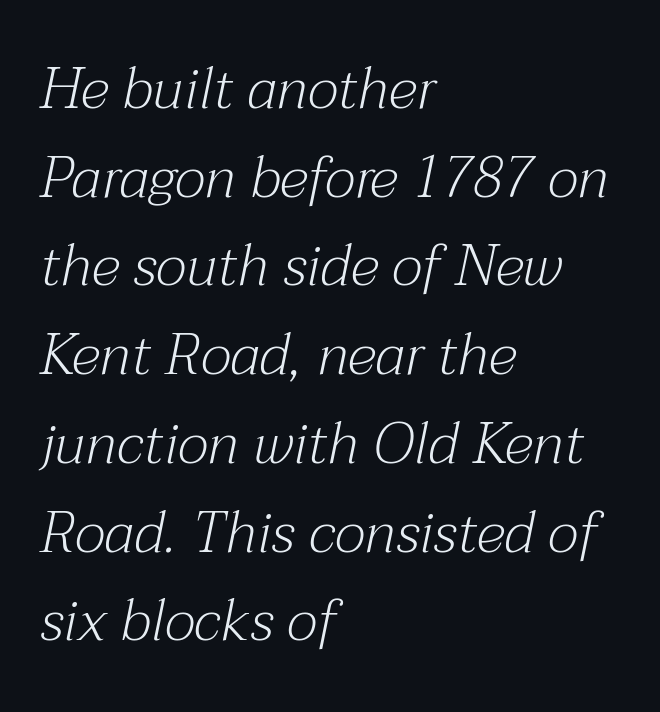
Is this a heavy cut? Hardly; it is regular or lighter. A serif font was chosen for this passage. A classic flush-left, rag-right setting is used for this passage. Bare-footed words on every line. The letters advance in unequal steps, a hallmark of proportional type. Standard letterfit; no display-style spreading of the glyphs.
